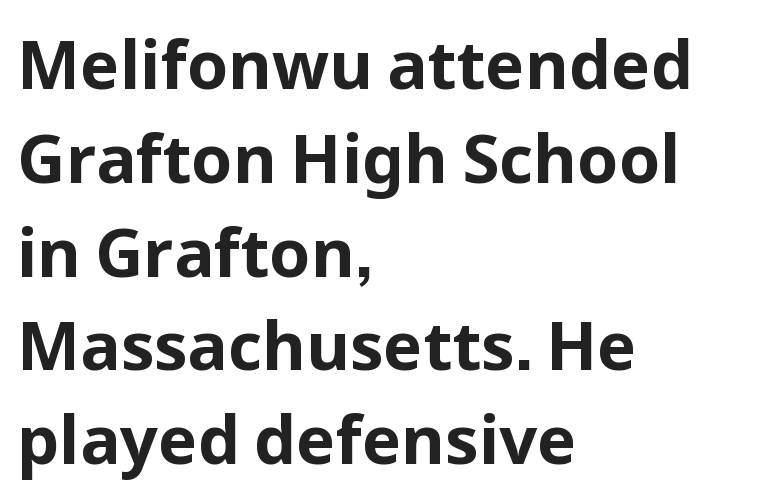
Q: Is the text bold? A: Yes.
Q: Is the text italic (slanted)? A: No, it is upright.
Q: Is the typeface a serif or a sans-serif typeface? A: Sans-serif.
Q: Is the text underlined? A: No.
Q: How is the paragraph aligned? A: Left-aligned.
Q: Is the spacing between letters normal or unusually wide? A: Normal.
Q: Is the spacing between lines tight, normal or loose? A: Normal.
Q: Width (condensed, normal, or wide)? A: Normal.
Q: Stroke contrast? A: Low.
Q: x-height? A: Medium.
Q: Monospaced? A: No.
